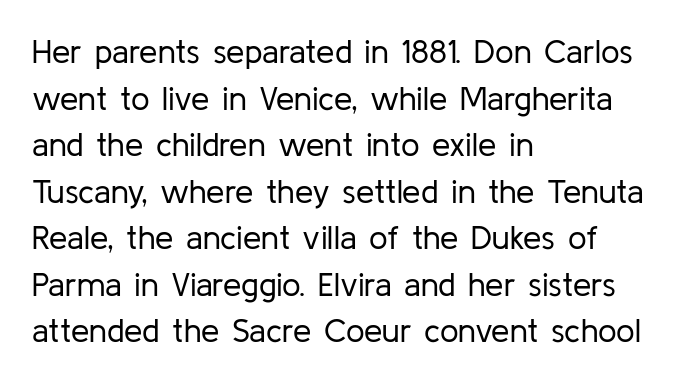
The image shows 33 px regular-weight sans-serif type, upright; set left-aligned, normal line spacing (1.41x), normal letter spacing, not underlined; low stroke contrast and a medium x-height.
